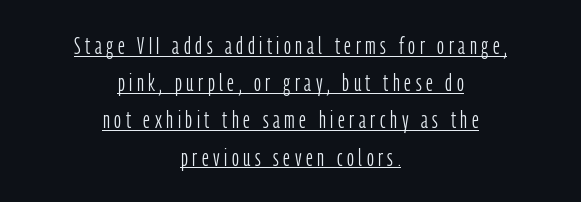
Q: Is the text bold? A: No.
Q: Is the text italic (slanted)? A: No, it is upright.
Q: Is the text underlined? A: Yes.
Q: How is the paragraph aligned? A: Centered.
Q: Is the spacing between lines tight, normal or loose? A: Normal.
